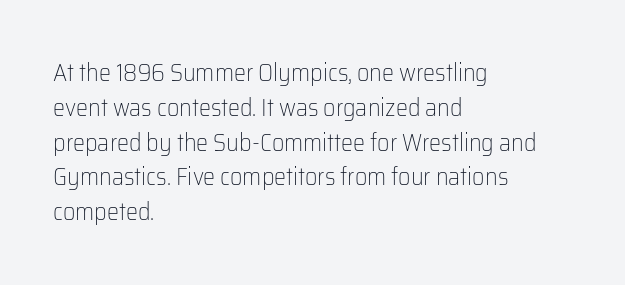
The image shows 24 px text type, upright; set left-aligned, normal line spacing (1.45x), normal letter spacing, not underlined.
